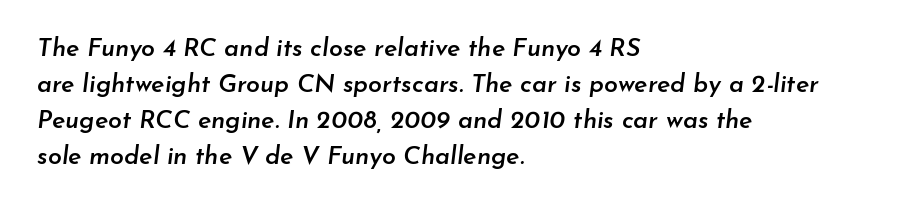
Q: Is the text bold? A: Semi-bold.
Q: Is the text italic (slanted)? A: Yes, it leans right by about 7 degrees.
Q: Is the text underlined? A: No.
Q: How is the paragraph aligned? A: Left-aligned.
Q: Is the spacing between letters normal or unusually wide? A: Normal.
Q: Is the spacing between lines tight, normal or loose? A: Normal.
